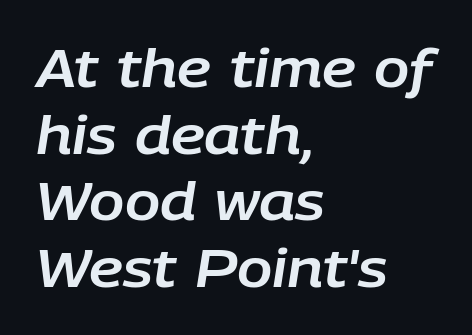
The image shows 52 px text type, italic (leaning right); set left-aligned, normal line spacing (1.28x), normal letter spacing, not underlined; low stroke contrast and a large x-height.
